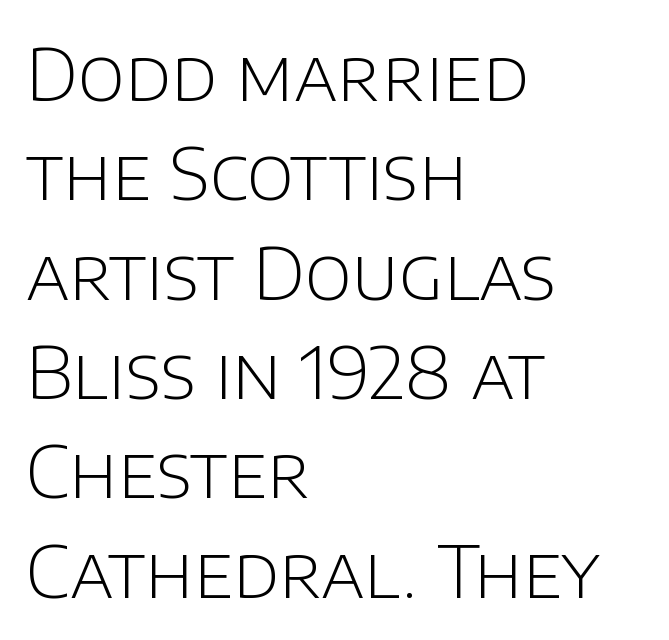
The image shows 72 px light sans-serif type, upright; set left-aligned, normal line spacing (1.38x), normal letter spacing, not underlined; low stroke contrast and a large x-height.
